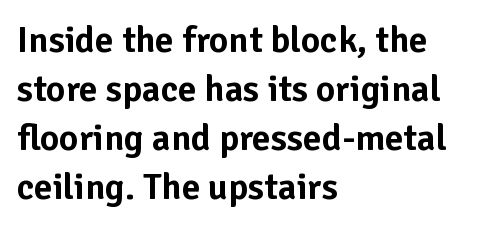
The line texture is even and compact thanks to regular tracking. Typeset ragged right — the left edge is the straight one. Clear beneath every line of the passage. The vertical gap from one line to the next is medium.
